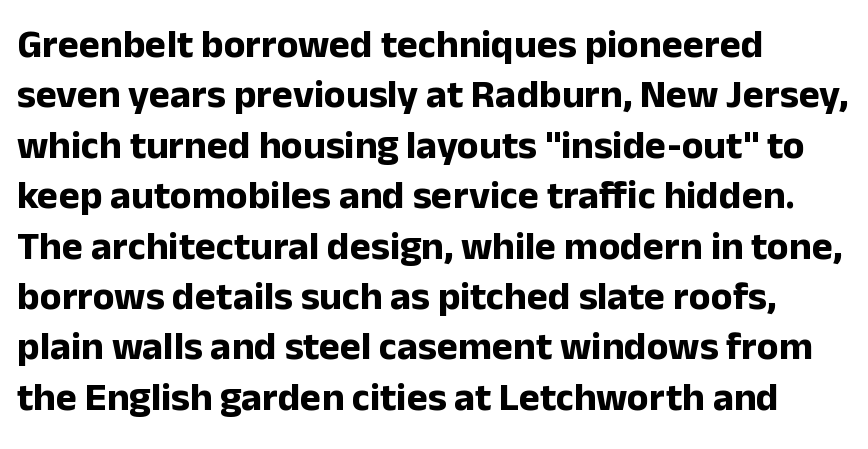
Stroke thickness is high; the sample reads as a true bold. The face used here is proportionally spaced, like ordinary book or web type. How would I describe the line gaps? Plain and ordinary. Notice how the stems are strictly vertical — no italics here. Typeset ragged right — the left edge is the straight one.
